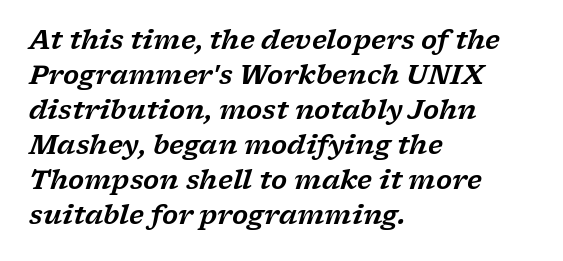
Q: Is the text italic (slanted)? A: Yes, it leans right by about 17 degrees.
Q: Is the text underlined? A: No.
Q: How is the paragraph aligned? A: Left-aligned.
Q: Is the spacing between letters normal or unusually wide? A: Normal.
Q: Is the spacing between lines tight, normal or loose? A: Normal.
